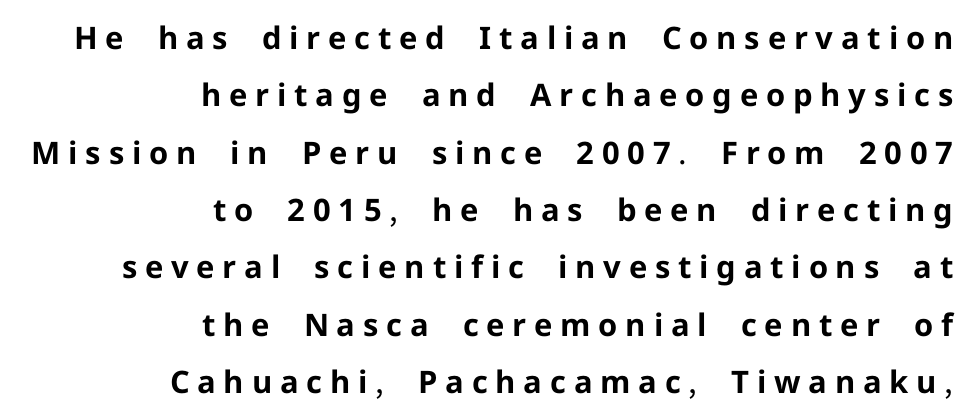
Q: Is the text bold? A: Yes.
Q: Is the text italic (slanted)? A: No, it is upright.
Q: Is the typeface a serif or a sans-serif typeface? A: Sans-serif.
Q: Is the text underlined? A: No.
Q: How is the paragraph aligned? A: Right-aligned.
Q: Is the spacing between letters normal or unusually wide? A: Unusually wide.
Q: Width (condensed, normal, or wide)? A: Normal.
Q: Stroke contrast? A: Low.
Q: x-height? A: Medium.
Q: Monospaced? A: No.
